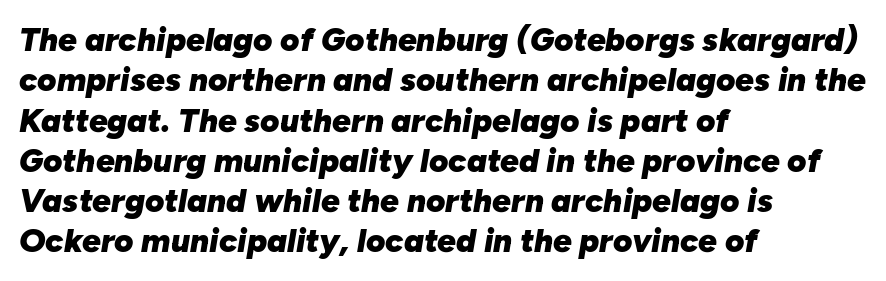
{"italic": "yes", "lean": "right", "slant_degrees": 10, "bold": "yes", "weight": "heavy", "width": "normal", "stroke_contrast": "low", "x_height": "medium", "monospaced": "no", "underline": "no", "align": "left", "line_spacing_ratio": 1.22, "letter_spacing": "normal", "letter_spacing_em": 0.0, "glyph_px": 33}
